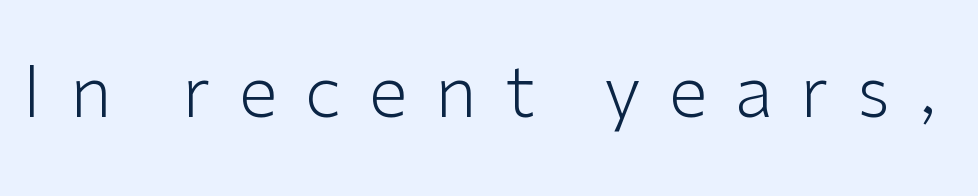
The image shows 71 px light sans-serif type, upright; set unusually wide letter spacing (+0.39 em), not underlined; low stroke contrast and a medium x-height.
